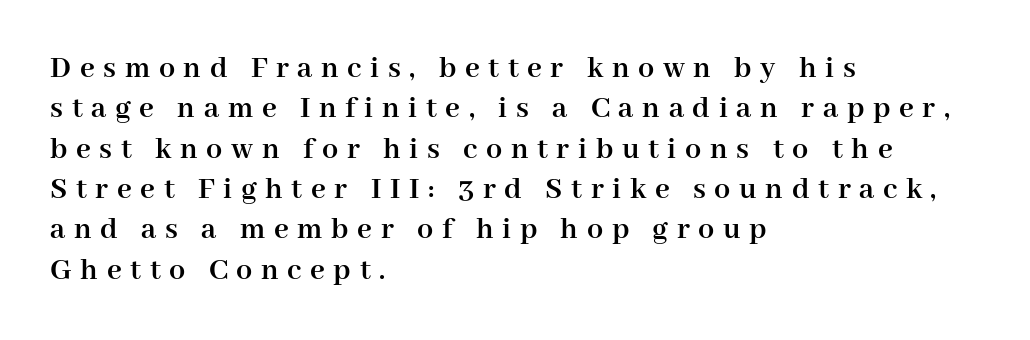
Quick note: underline off. These lines sit exactly where default settings would place them. A typesetter would label this face a serif. Short note: letters widely spaced. Do the characters align in a grid? No, the font is proportional.
